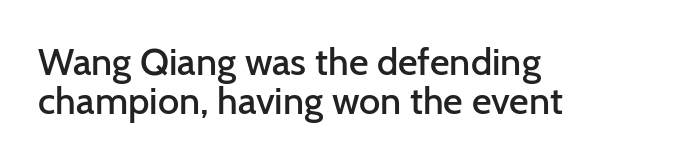
{"serif": "no", "italic": "no", "bold": "semi", "weight": "semibold", "width": "normal", "stroke_contrast": "low", "x_height": "medium", "monospaced": "no", "underline": "no", "align": "left", "line_spacing": "tight", "line_spacing_ratio": 1.02, "letter_spacing": "normal", "letter_spacing_em": 0.0, "glyph_px": 38}
